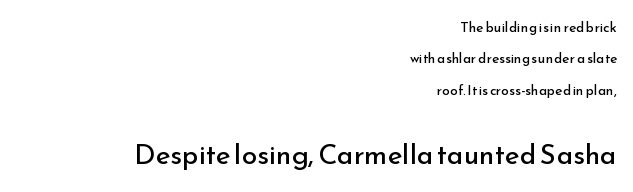
{"serif": "no", "italic": "no", "bold": "no", "weight": "regular", "width": "normal", "stroke_contrast": "low", "x_height": "small", "monospaced": "no", "underline": "no", "align": "right", "line_spacing": "loose", "line_spacing_ratio": 2.25, "letter_spacing": "normal", "letter_spacing_em": 0.0, "larger_block": "second", "size_ratio": 2.0, "glyph_px": 28}
